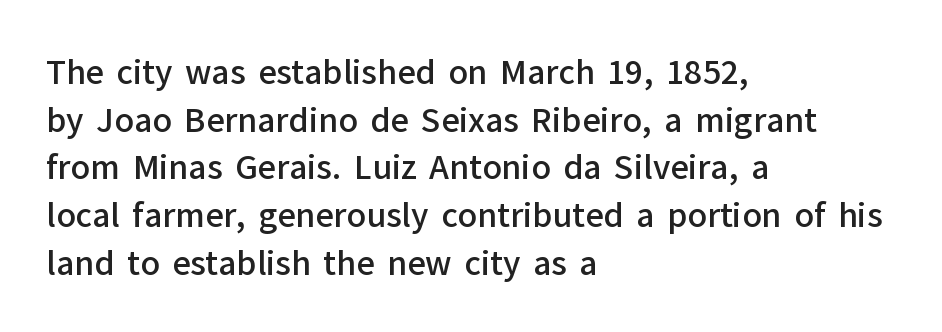
{"serif": "no", "italic": "no", "bold": "semi", "weight": "semibold", "width": "normal", "stroke_contrast": "low", "x_height": "medium", "monospaced": "no", "underline": "no", "align": "left", "line_spacing": "normal", "line_spacing_ratio": 1.49, "letter_spacing": "normal", "letter_spacing_em": 0.0, "glyph_px": 32}
